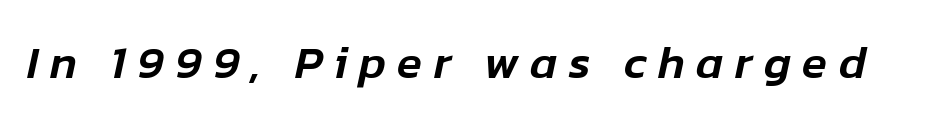
Quick note: underline off. Here the designer chose a conventional face with non-uniform glyph widths. Observe the lean: these are italic letterforms. There is plenty of visible air inserted between adjacent glyphs.
